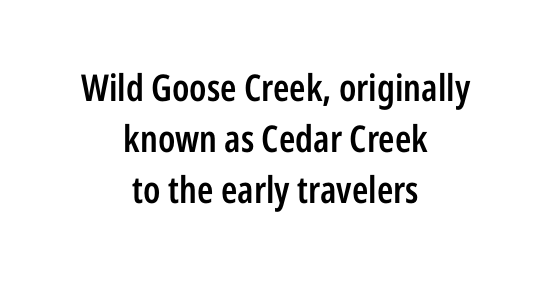
Is the block centered? Yes — each line is placed symmetrically about the middle. Varying glyph widths throughout — classic text-font behaviour. This sample uses plain, unmodified letter spacing. Observe the absence of serifs on each vertical stroke in this sample. Just letters on the line, the space beneath them empty.
